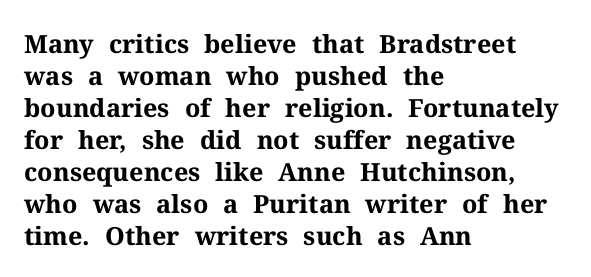
The typesetter chose a ragged-right arrangement here. The line texture is even and compact thanks to regular tracking. Summary of weight: heavy, a full bold. Vertically, the passage feels balanced, rows spaced as you'd expect. In terms of posture, this sample is upright.
